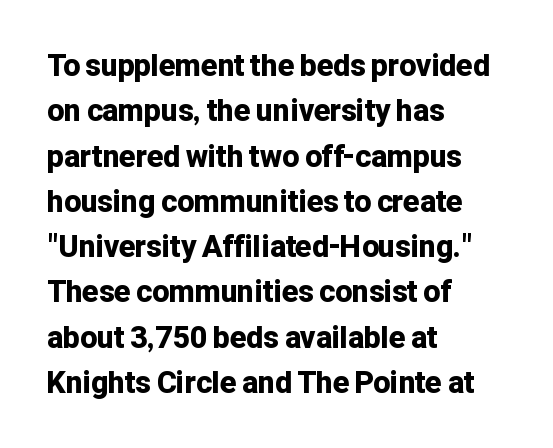
Here the glyphs are tracked normally, forming tight word shapes. Which margin do the lines hug? The left one — the right edge is uneven. Is the type bold? Yes — the strokes are clearly thick and heavy. Horizontal bands of white between lines are of average thickness.
